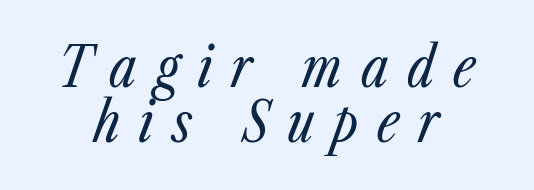
Q: Is the text bold? A: No.
Q: Is the text italic (slanted)? A: Yes, it leans right by about 23 degrees.
Q: Is the text underlined? A: No.
Q: Is the spacing between letters normal or unusually wide? A: Unusually wide.
Q: Is the spacing between lines tight, normal or loose? A: Tight.
Q: Width (condensed, normal, or wide)? A: Condensed.
Q: Stroke contrast? A: Low.
Q: x-height? A: Medium.
Q: Monospaced? A: No.
